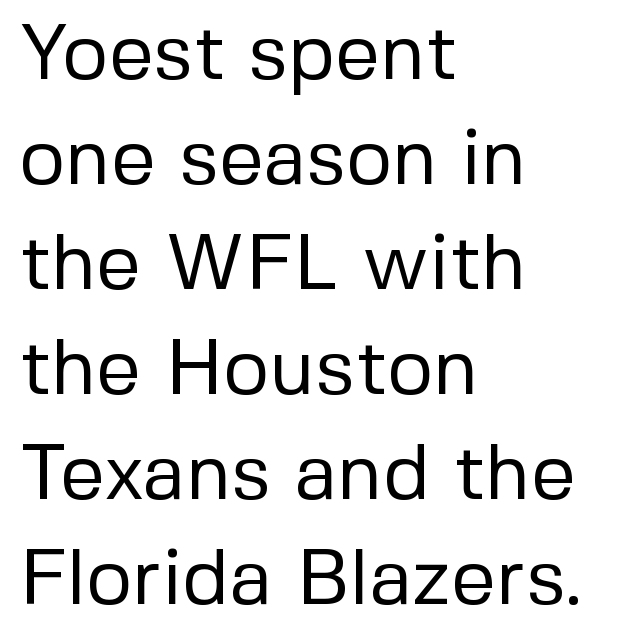
The image shows 79 px regular-weight sans-serif type, upright; set left-aligned, normal line spacing (1.33x), normal letter spacing, not underlined; low stroke contrast and a medium x-height.
